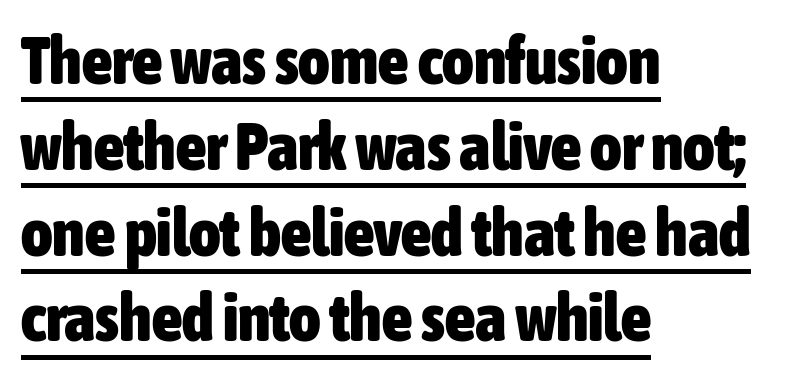
Q: Is the text bold? A: Yes.
Q: Is the text italic (slanted)? A: No, it is upright.
Q: Is the typeface a serif or a sans-serif typeface? A: Sans-serif.
Q: Is the text underlined? A: Yes.
Q: How is the paragraph aligned? A: Left-aligned.
Q: Is the spacing between letters normal or unusually wide? A: Normal.
Q: Is the spacing between lines tight, normal or loose? A: Normal.
Q: Width (condensed, normal, or wide)? A: Condensed.
Q: Stroke contrast? A: Low.
Q: x-height? A: Medium.
Q: Monospaced? A: No.
